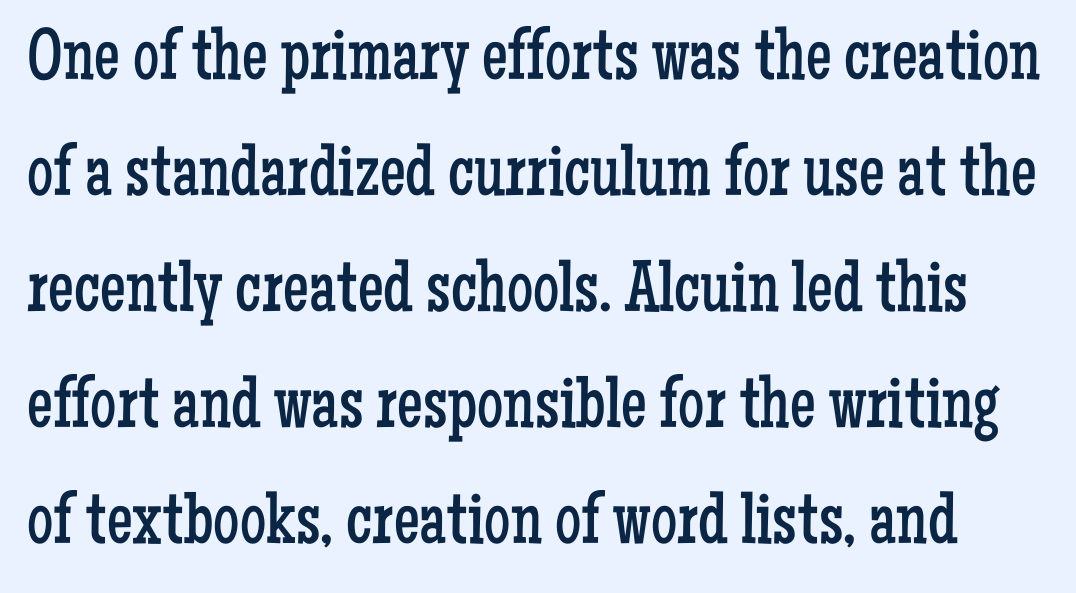
The image shows 73 px regular-weight, condensed serif type, upright; set normal line spacing (1.59x), normal letter spacing, not underlined; low stroke contrast and a medium x-height.
